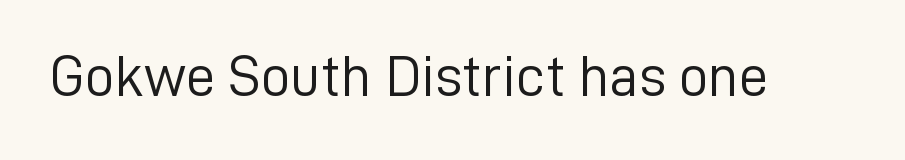
Q: Is the text bold? A: No.
Q: Is the text italic (slanted)? A: No, it is upright.
Q: Is the typeface a serif or a sans-serif typeface? A: Sans-serif.
Q: Is the text underlined? A: No.
Q: Is the spacing between letters normal or unusually wide? A: Normal.
Q: Width (condensed, normal, or wide)? A: Normal.
Q: Stroke contrast? A: Low.
Q: x-height? A: Medium.
Q: Monospaced? A: No.
